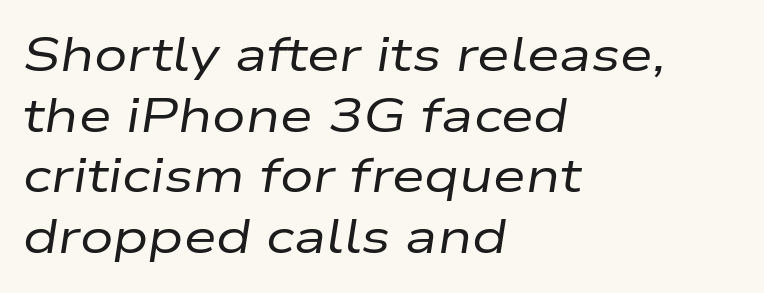
The image shows 47 px regular-weight, wide type, italic (leaning right); set left-aligned, normal line spacing (1.29x), normal letter spacing, not underlined; low stroke contrast and a medium x-height.
